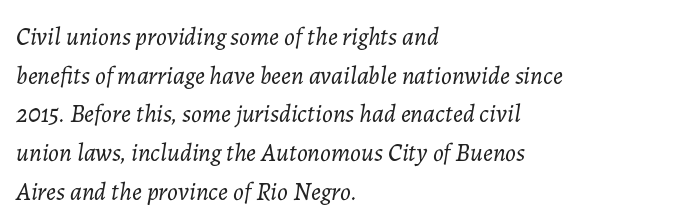
This sample uses an oblique cut, with every glyph tilted off the vertical. These lines stack with their left ends in a neat column. The horizontal fit of the characters is conventional and even. The strokes carry an ordinary text weight at most. This rendering features lettering with no underline.
